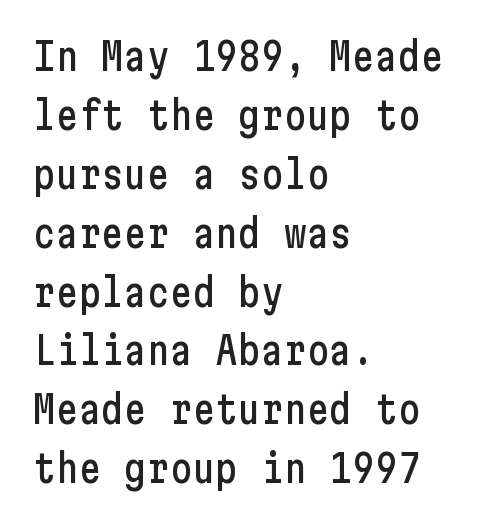
{"serif": "no", "italic": "no", "width": "condensed", "stroke_contrast": "low", "x_height": "medium", "underline": "no", "align": "left", "line_spacing": "normal", "line_spacing_ratio": 1.55, "letter_spacing": "normal", "letter_spacing_em": 0.0, "glyph_px": 38}
